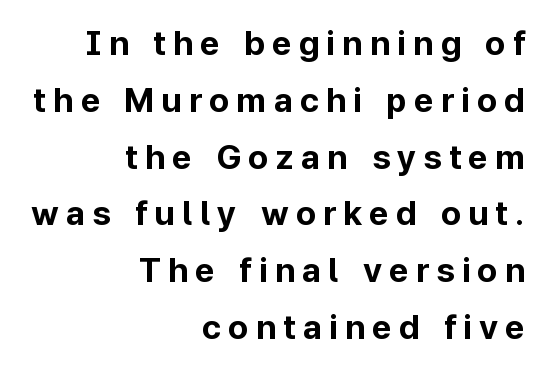
The image shows 34 px bold sans-serif type, upright; set right-aligned, normal line spacing (1.67x), unusually wide letter spacing (+0.21 em), not underlined; low stroke contrast and a medium x-height.
